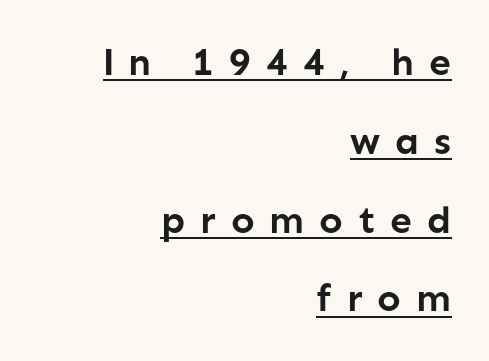
{"serif": "no", "italic": "no", "bold": "yes", "weight": "semibold", "width": "normal", "stroke_contrast": "low", "x_height": "medium", "monospaced": "no", "underline": "yes", "align": "right", "line_spacing": "loose", "line_spacing_ratio": 2.02, "letter_spacing": "wide", "letter_spacing_em": 0.38, "glyph_px": 39}
